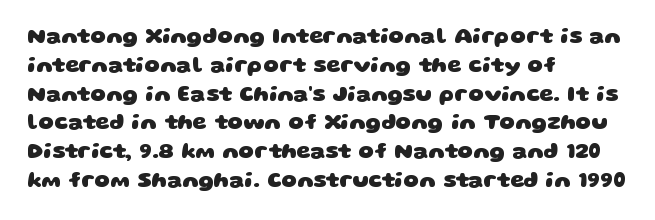
The image shows 22 px bold type; set left-aligned, normal line spacing (1.31x), normal letter spacing, not underlined.
